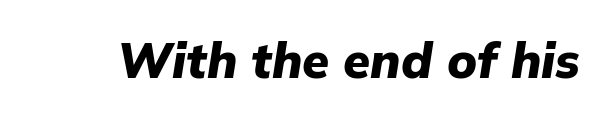
{"italic": "yes", "lean": "right", "slant_degrees": 9, "bold": "yes", "weight": "heavy", "width": "normal", "stroke_contrast": "low", "x_height": "medium", "monospaced": "no", "underline": "no", "letter_spacing": "normal", "letter_spacing_em": 0.0, "glyph_px": 49}
